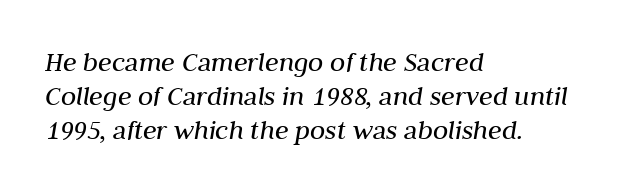
Q: Is the text bold? A: No.
Q: Is the text italic (slanted)? A: Yes, it leans right by about 10 degrees.
Q: Is the text underlined? A: No.
Q: How is the paragraph aligned? A: Left-aligned.
Q: Is the spacing between letters normal or unusually wide? A: Normal.
Q: Width (condensed, normal, or wide)? A: Normal.
Q: Stroke contrast? A: Medium.
Q: x-height? A: Medium.
Q: Monospaced? A: No.
